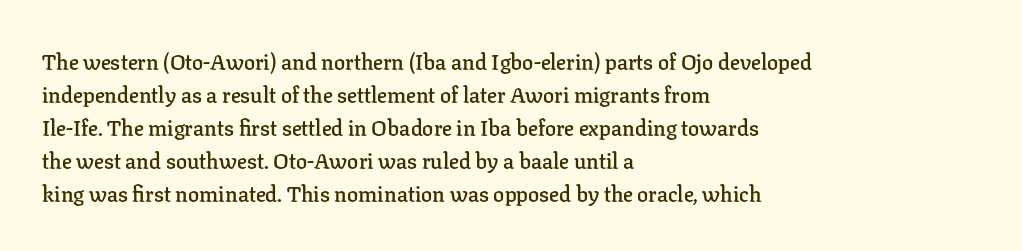
{"italic": "no", "bold": "semi", "underline": "no", "align": "left", "line_spacing": "normal", "line_spacing_ratio": 1.5, "letter_spacing": "normal", "letter_spacing_em": 0.0, "glyph_px": 22}
